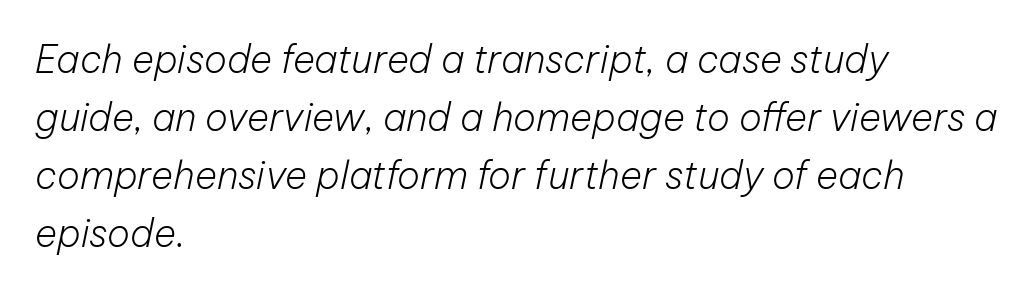
{"italic": "yes", "lean": "right", "slant_degrees": 12, "bold": "no", "weight": "light", "width": "normal", "stroke_contrast": "low", "x_height": "medium", "monospaced": "no", "underline": "no", "align": "left", "line_spacing": "normal", "line_spacing_ratio": 1.53, "letter_spacing": "normal", "letter_spacing_em": 0.0, "glyph_px": 38}
